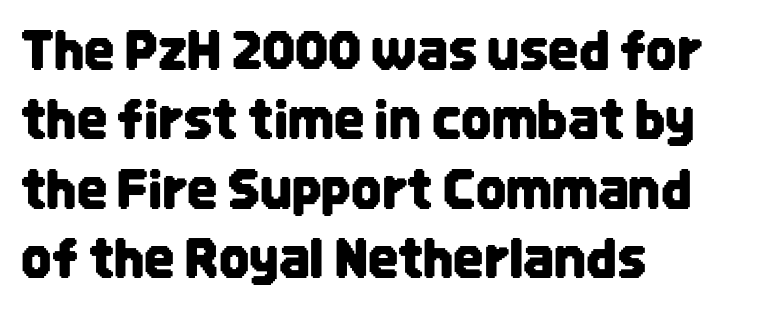
{"serif": "no", "italic": "no", "width": "condensed", "stroke_contrast": "low", "x_height": "large", "monospaced": "no", "underline": "no", "align": "left", "line_spacing": "normal", "line_spacing_ratio": 1.31, "letter_spacing": "normal", "letter_spacing_em": 0.0, "glyph_px": 53}
